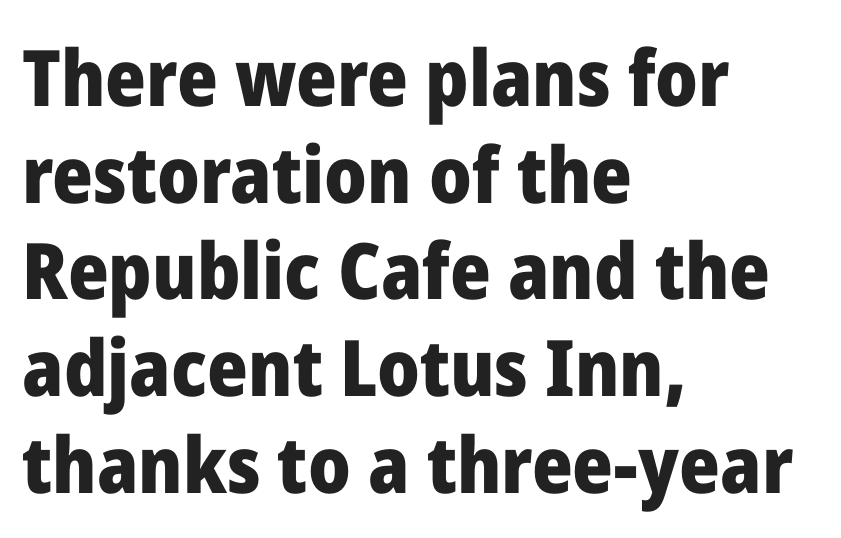
Q: Is the text bold? A: Yes.
Q: Is the text italic (slanted)? A: No, it is upright.
Q: Is the typeface a serif or a sans-serif typeface? A: Sans-serif.
Q: Is the text underlined? A: No.
Q: How is the paragraph aligned? A: Left-aligned.
Q: Is the spacing between letters normal or unusually wide? A: Normal.
Q: Width (condensed, normal, or wide)? A: Normal.
Q: Stroke contrast? A: Low.
Q: x-height? A: Medium.
Q: Monospaced? A: No.
